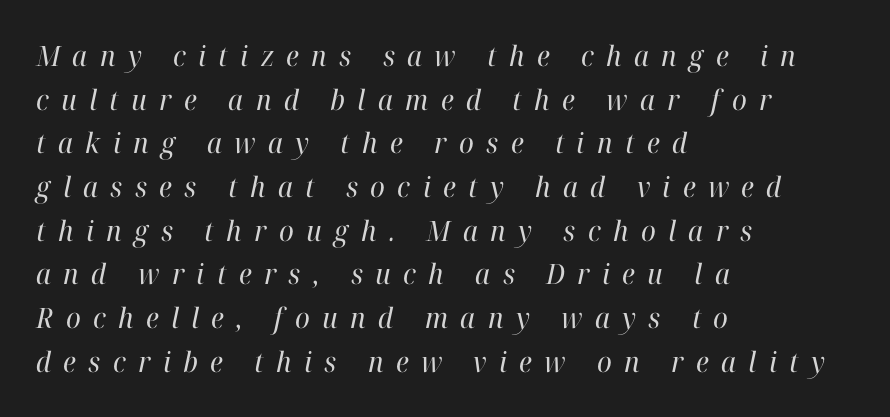
The rendering inserts visible extra space after every character. The lines are quadded left. Spacing verdict: proportional, widths tailored to each character. What kind of face is this? One with serifs. Heft: none added — not bold.
